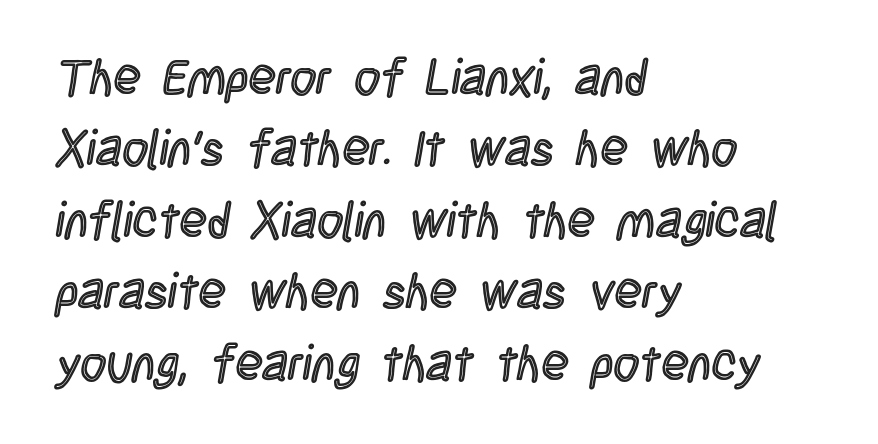
{"width": "condensed", "x_height": "large", "monospaced": "no", "underline": "no", "align": "left", "line_spacing": "normal", "line_spacing_ratio": 1.43, "letter_spacing": "normal", "letter_spacing_em": 0.0, "glyph_px": 50}
